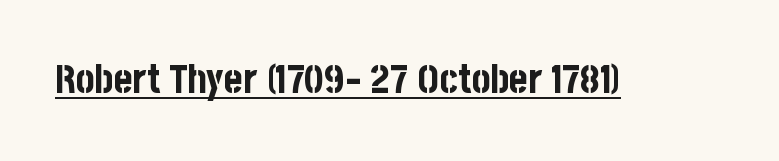
{"serif": "no", "italic": "no", "bold": "yes", "weight": "bold", "width": "condensed", "stroke_contrast": "low", "x_height": "large", "monospaced": "no", "underline": "yes", "letter_spacing": "normal", "letter_spacing_em": 0.0, "glyph_px": 40}
